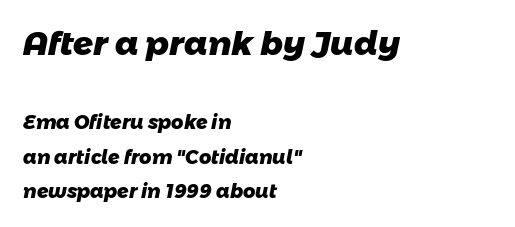
What weight is shown? A full bold with thick strokes. The lines in this sample share a left origin and differ only in where they stop. Note the varied advance widths — an 'i' is clearly narrower than an 'm'. These two chunks differ in scale, with the top chunk taking the larger measure.
